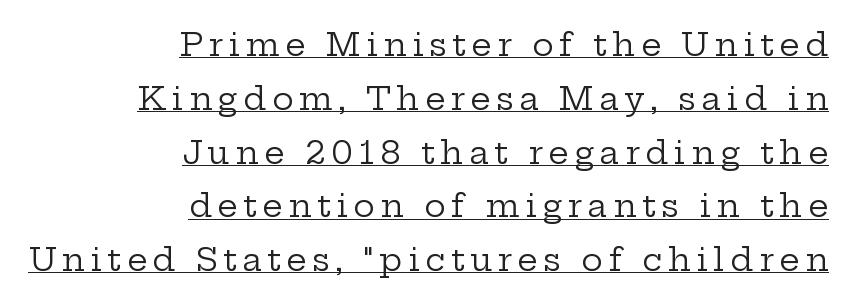
Casual observation: everything's shoved over to the right. A serif font was chosen for this passage. Character widths vary here, with narrow letters taking less room than wide ones. Upright lettering throughout. Each new line begins a customary step beneath the previous one.
